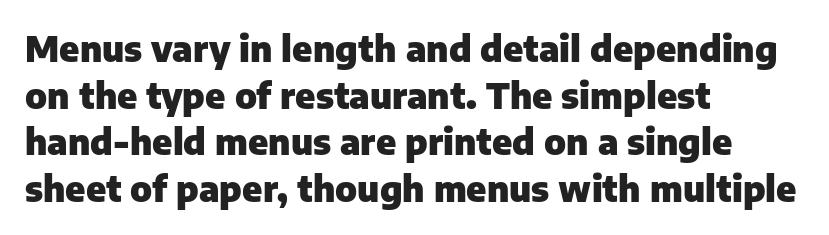
Q: Is the text bold? A: Yes.
Q: Is the text italic (slanted)? A: No, it is upright.
Q: Is the typeface a serif or a sans-serif typeface? A: Sans-serif.
Q: Is the text underlined? A: No.
Q: How is the paragraph aligned? A: Left-aligned.
Q: Is the spacing between letters normal or unusually wide? A: Normal.
Q: Is the spacing between lines tight, normal or loose? A: Normal.
Q: Width (condensed, normal, or wide)? A: Normal.
Q: Stroke contrast? A: Low.
Q: x-height? A: Medium.
Q: Monospaced? A: No.
